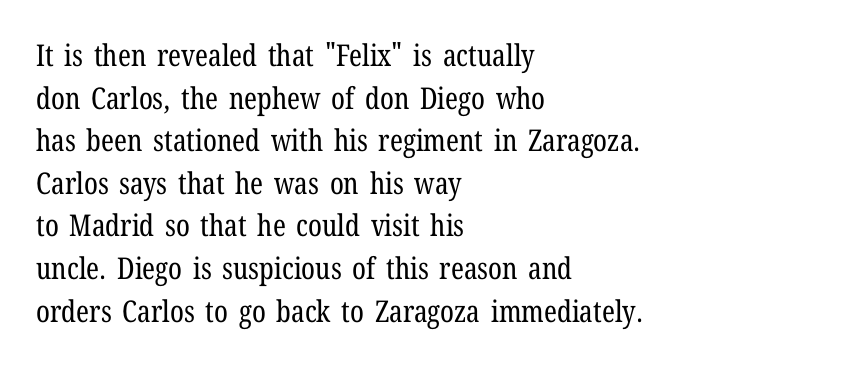
{"serif": "yes", "italic": "no", "bold": "no", "weight": "regular", "width": "condensed", "stroke_contrast": "low", "x_height": "medium", "monospaced": "no", "underline": "no", "align": "left", "line_spacing": "normal", "line_spacing_ratio": 1.42, "letter_spacing": "normal", "letter_spacing_em": 0.0, "glyph_px": 30}
